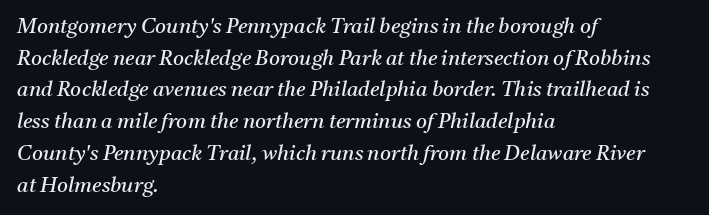
Q: Is the text bold? A: No.
Q: Is the text italic (slanted)? A: Yes, it leans right by about 11 degrees.
Q: Is the text underlined? A: No.
Q: How is the paragraph aligned? A: Left-aligned.
Q: Is the spacing between letters normal or unusually wide? A: Normal.
Q: Is the spacing between lines tight, normal or loose? A: Normal.
